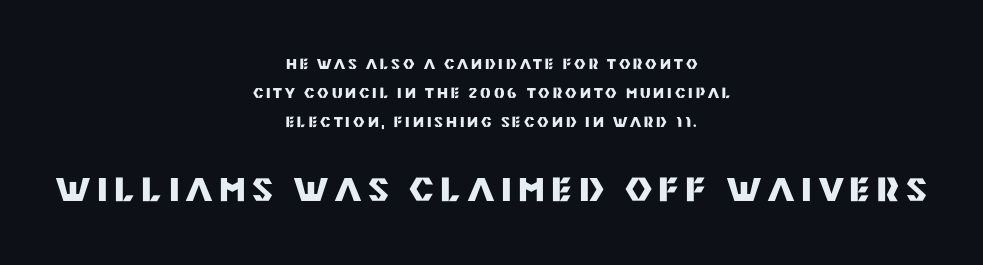
The image shows 33 px heavy sans-serif type, upright; set centered, loose line spacing (2.08x), unusually wide letter spacing (+0.21 em), not underlined; the second (bottom) block is 2.36x larger; medium stroke contrast and a large x-height.
